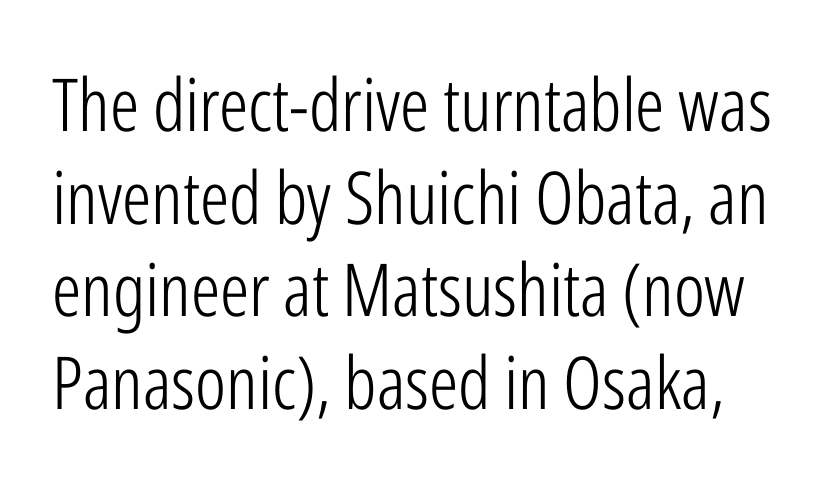
The image shows 73 px light, condensed sans-serif type, upright; set normal line spacing (1.27x), normal letter spacing, not underlined; low stroke contrast and a medium x-height.
